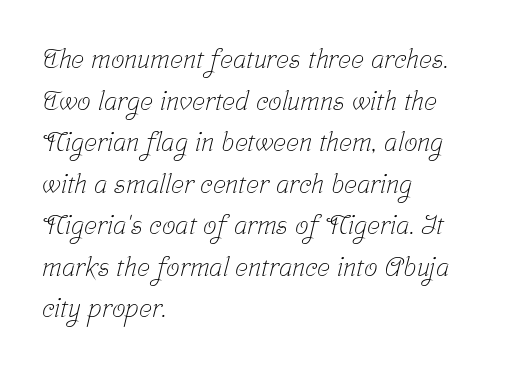
{"bold": "no", "underline": "no", "align": "left", "line_spacing": "normal", "line_spacing_ratio": 1.54, "letter_spacing": "normal", "letter_spacing_em": 0.0, "glyph_px": 27}
